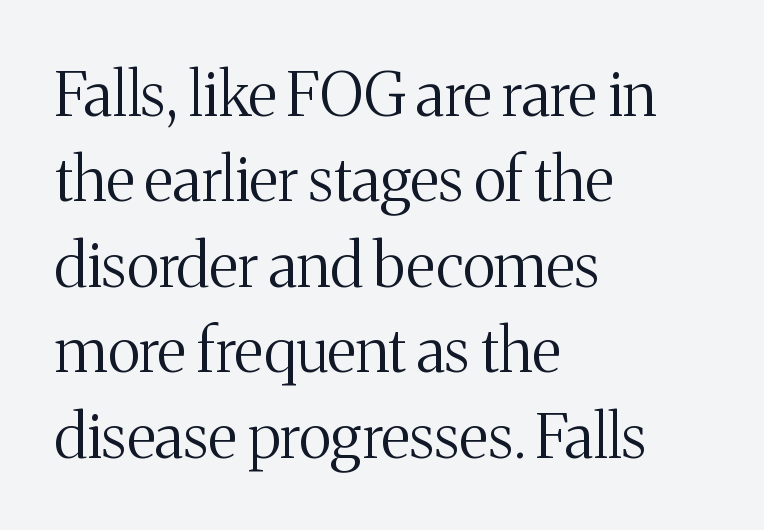
{"serif": "yes", "italic": "no", "bold": "no", "weight": "regular", "width": "normal", "stroke_contrast": "medium", "x_height": "medium", "monospaced": "no", "underline": "no", "align": "left", "line_spacing": "normal", "line_spacing_ratio": 1.4, "letter_spacing": "normal", "letter_spacing_em": 0.0, "glyph_px": 61}
